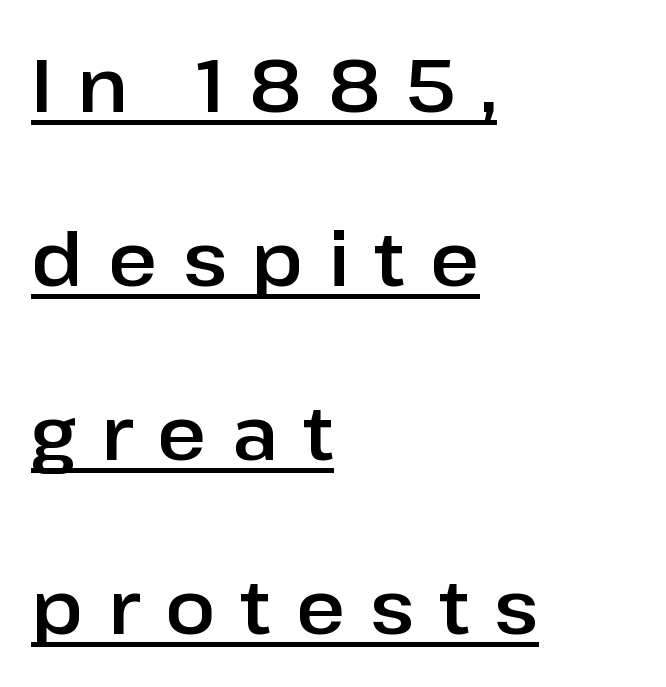
Q: Is the text italic (slanted)? A: No, it is upright.
Q: Is the typeface a serif or a sans-serif typeface? A: Sans-serif.
Q: Is the text underlined? A: Yes.
Q: How is the paragraph aligned? A: Left-aligned.
Q: Is the spacing between letters normal or unusually wide? A: Unusually wide.
Q: Is the spacing between lines tight, normal or loose? A: Loose.
Q: Width (condensed, normal, or wide)? A: Normal.
Q: Stroke contrast? A: Low.
Q: x-height? A: Medium.
Q: Monospaced? A: No.
